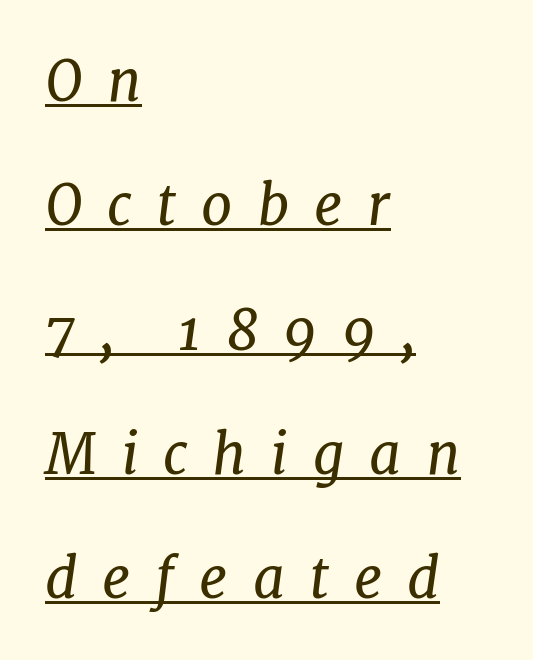
The image shows 56 px regular-weight serif type, italic (leaning right); set left-aligned, loose line spacing (2.22x), unusually wide letter spacing (+0.44 em), underlined; low stroke contrast and a medium x-height.
